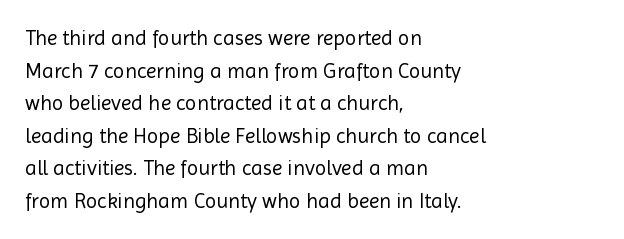
The image shows 21 px text type, upright; set left-aligned, normal line spacing (1.55x), normal letter spacing, not underlined.
